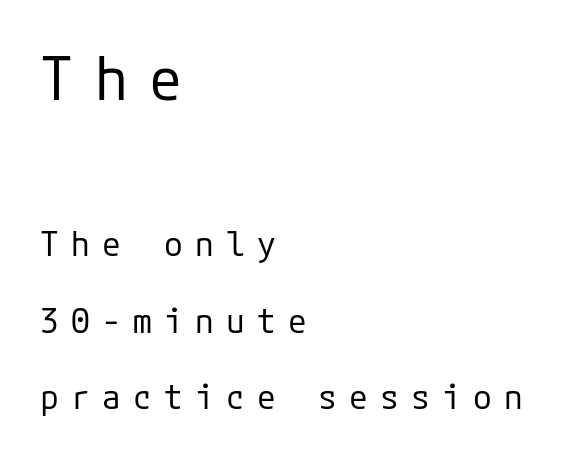
Q: Is the text bold? A: No.
Q: Is the text italic (slanted)? A: No, it is upright.
Q: Is the typeface a serif or a sans-serif typeface? A: Sans-serif.
Q: Is the text underlined? A: No.
Q: How is the paragraph aligned? A: Left-aligned.
Q: Is the spacing between letters normal or unusually wide? A: Unusually wide.
Q: Is the spacing between lines tight, normal or loose? A: Loose.
Q: Which block of text is set in a larger size, the first (top) or the second (bottom)? A: The first (top) one.
Q: Width (condensed, normal, or wide)? A: Normal.
Q: Stroke contrast? A: Low.
Q: x-height? A: Medium.
